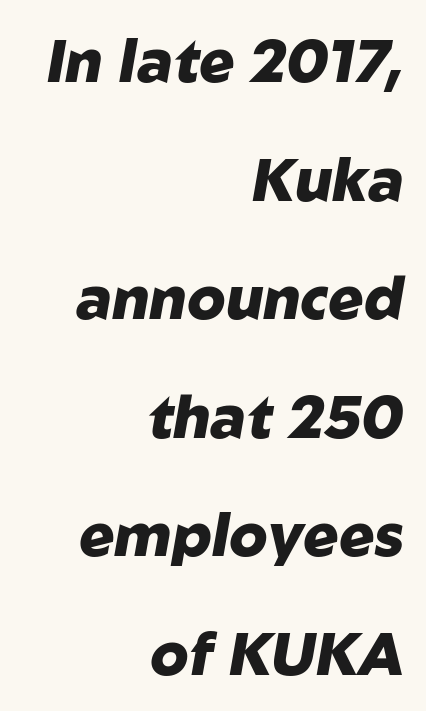
Letter spacing: default. Style check: oblique. Lines of text with bare space underneath. Is this a fixed-width face? No — the glyphs have proportional, varying widths. What weight is shown? A full bold with thick strokes.
